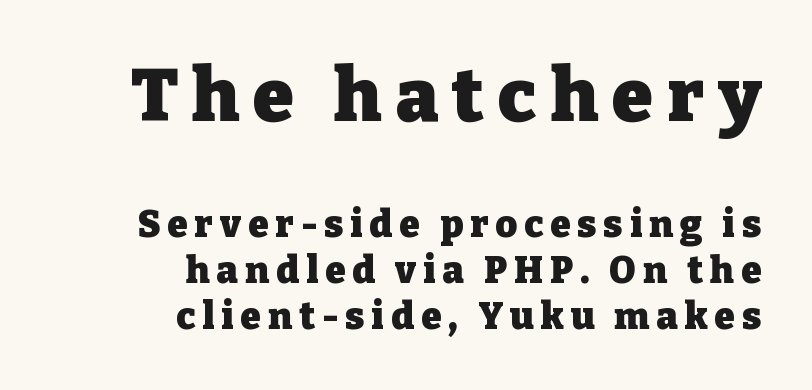
Classification — serif. This sample has the flowing, uneven cadence of proportional lettering. Typesetter's note: full bold, strokes at maximum text heaviness. The emphasis by scale lands on block number one, above. This sample is right-justified, so line beginnings fall wherever the words allow.
